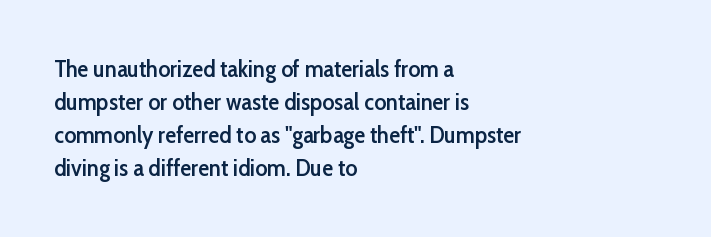
Q: Is the text bold? A: Semi-bold.
Q: Is the text italic (slanted)? A: No, it is upright.
Q: Is the text underlined? A: No.
Q: How is the paragraph aligned? A: Left-aligned.
Q: Is the spacing between letters normal or unusually wide? A: Normal.
Q: Is the spacing between lines tight, normal or loose? A: Normal.
